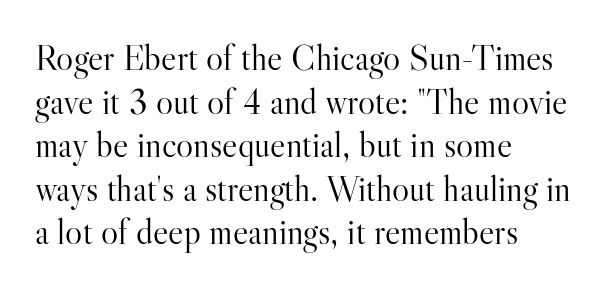
The image shows 36 px light serif type, upright; set left-aligned, line spacing 1.21x, normal letter spacing, not underlined; high stroke contrast and a small x-height.
